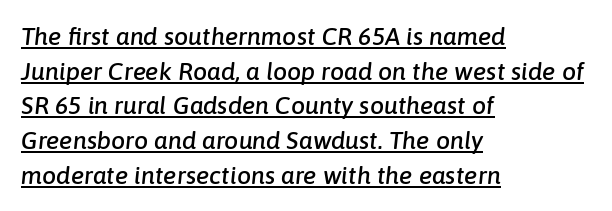
The image shows 25 px text type, italic (leaning right); set left-aligned, normal line spacing (1.39x), normal letter spacing, underlined.
